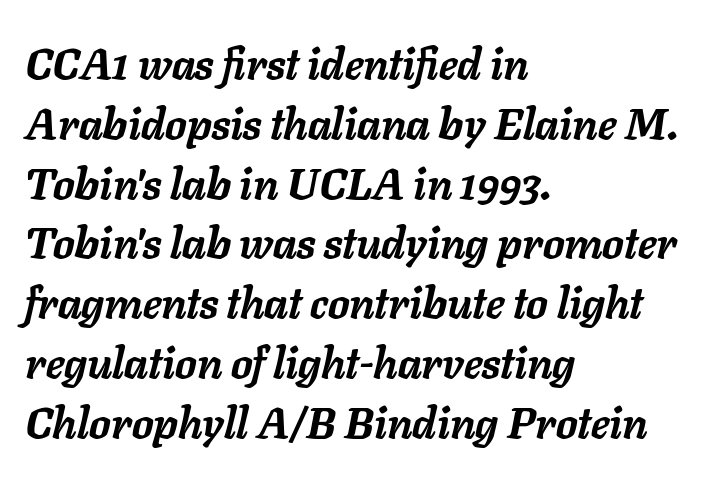
The image shows 43 px semibold type, italic (leaning right); set left-aligned, normal line spacing (1.39x), normal letter spacing, not underlined; low stroke contrast and a medium x-height.
